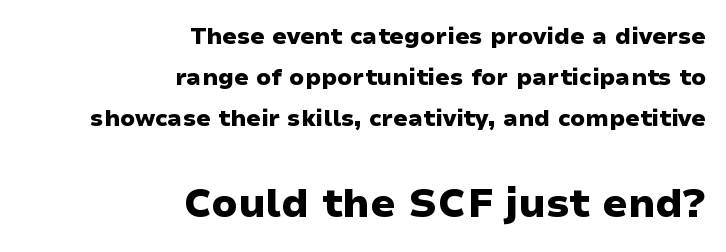
Q: Is the text bold? A: Yes.
Q: Is the text italic (slanted)? A: No, it is upright.
Q: Is the typeface a serif or a sans-serif typeface? A: Sans-serif.
Q: Is the text underlined? A: No.
Q: How is the paragraph aligned? A: Right-aligned.
Q: Is the spacing between letters normal or unusually wide? A: Normal.
Q: Which block of text is set in a larger size, the first (top) or the second (bottom)? A: The second (bottom) one.
Q: Width (condensed, normal, or wide)? A: Wide.
Q: Stroke contrast? A: Low.
Q: x-height? A: Medium.
Q: Monospaced? A: No.
